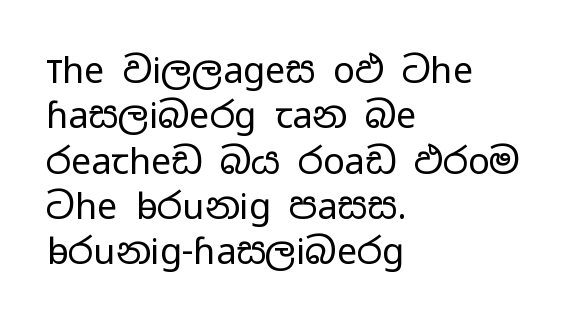
{"serif": "no", "italic": "no", "bold": "no", "weight": "regular", "width": "wide", "stroke_contrast": "low", "x_height": "medium", "monospaced": "no", "underline": "no", "align": "left", "line_spacing": "normal", "line_spacing_ratio": 1.26, "letter_spacing": "normal", "letter_spacing_em": 0.0, "glyph_px": 36}
